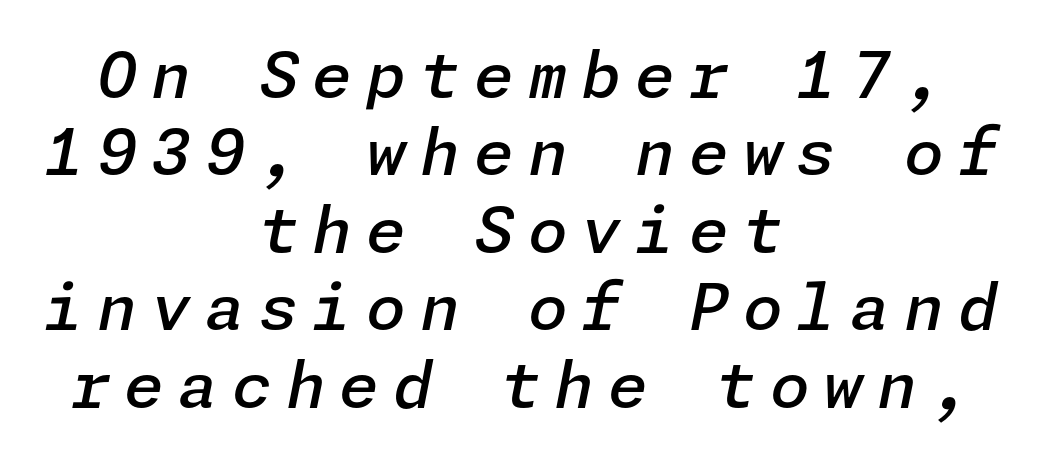
{"italic": "yes", "lean": "right", "slant_degrees": 11, "bold": "semi", "weight": "semibold", "width": "normal", "stroke_contrast": "low", "x_height": "medium", "underline": "no", "align": "center", "line_spacing_ratio": 1.21, "letter_spacing": "wide", "letter_spacing_em": 0.22, "glyph_px": 64}
